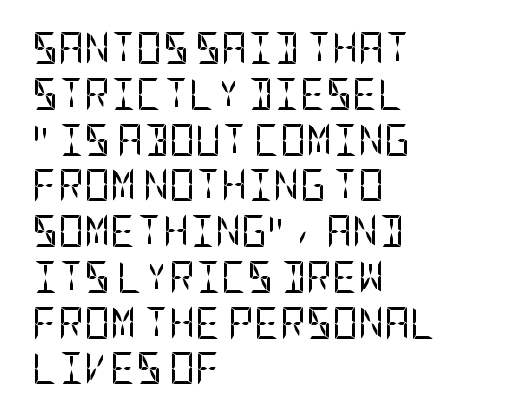
The image shows 32 px regular-weight, condensed sans-serif type, upright; set left-aligned, normal line spacing (1.43x), normal letter spacing, not underlined; low stroke contrast and a large x-height.
